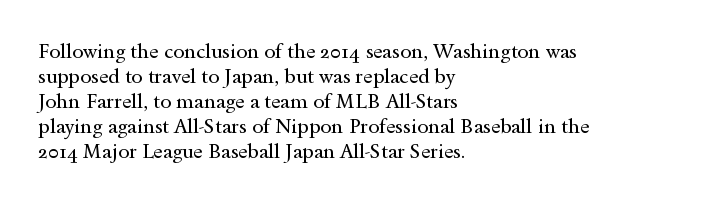
Underline: absent. These glyphs show unthickened strokes, regular width or finer. The leading is moderate, giving the passage an even texture. Upright lettering throughout.
